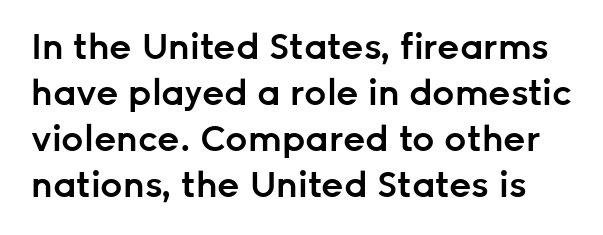
The image shows 35 px semibold sans-serif type, upright; set normal line spacing (1.31x), normal letter spacing, not underlined; low stroke contrast and a medium x-height.
